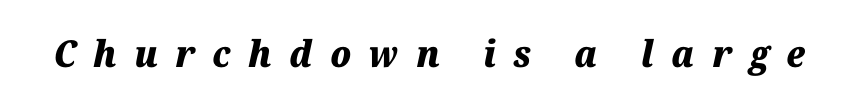
The passage shown is not underscored anywhere. Slant detected: the letters are inclined. Do the characters align in a grid? No, the font is proportional. Stroke thickness is high; the sample reads as a true bold. The gaps between neighbouring characters are conspicuously large.
